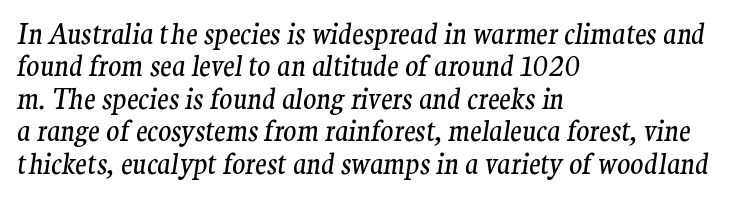
The image shows 27 px text type, italic (leaning right); set left-aligned, line spacing 1.2x, normal letter spacing, not underlined.
